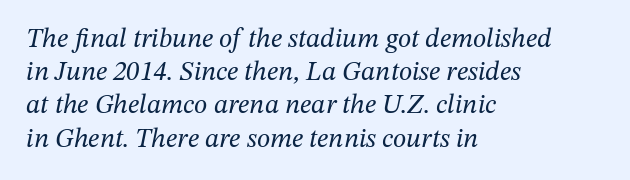
Q: Is the text bold? A: No.
Q: Is the text italic (slanted)? A: Yes, it leans right by about 12 degrees.
Q: Is the text underlined? A: No.
Q: How is the paragraph aligned? A: Left-aligned.
Q: Is the spacing between letters normal or unusually wide? A: Normal.
